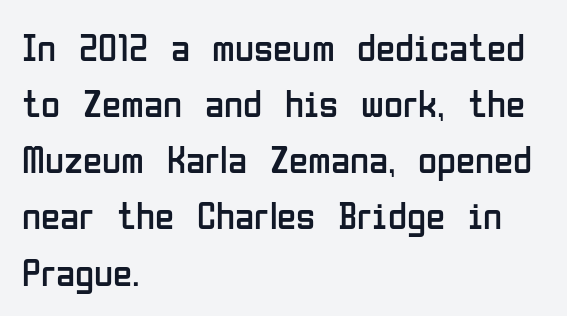
Q: Is the text bold? A: No.
Q: Is the text italic (slanted)? A: No, it is upright.
Q: Is the typeface a serif or a sans-serif typeface? A: Sans-serif.
Q: Is the text underlined? A: No.
Q: How is the paragraph aligned? A: Left-aligned.
Q: Is the spacing between letters normal or unusually wide? A: Normal.
Q: Is the spacing between lines tight, normal or loose? A: Normal.
Q: Width (condensed, normal, or wide)? A: Condensed.
Q: Stroke contrast? A: Low.
Q: x-height? A: Medium.
Q: Monospaced? A: No.
